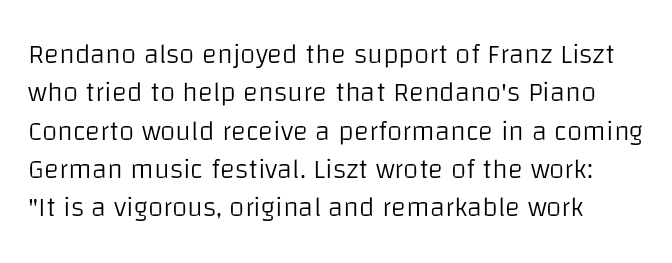
This sample uses a sans-serif face. Proportional: the letters do not fall into vertical columns. A normal amount of white space separates one row of letters from the next. Compared with typical body copy, the letter spacing here is the same. Stroke thickness stays within the range of a standard reading face or lighter.
